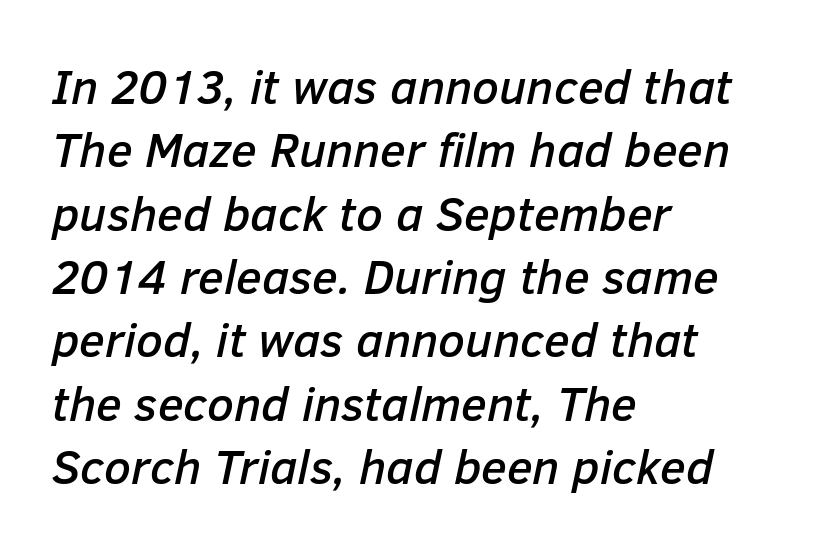
{"italic": "yes", "lean": "right", "slant_degrees": 12, "width": "normal", "stroke_contrast": "low", "x_height": "medium", "monospaced": "no", "underline": "no", "align": "left", "line_spacing": "normal", "line_spacing_ratio": 1.32, "letter_spacing": "normal", "letter_spacing_em": 0.0, "glyph_px": 48}
